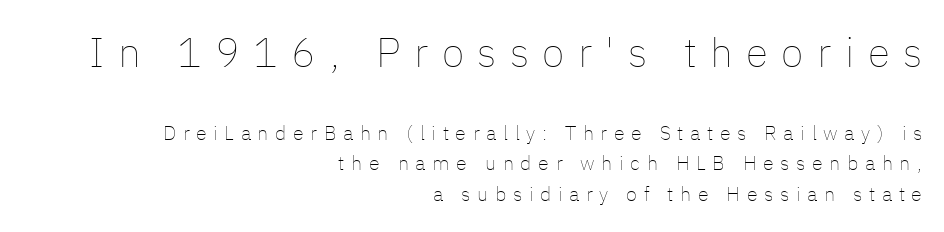
Q: Is the text bold? A: No.
Q: Is the text italic (slanted)? A: No, it is upright.
Q: Is the text underlined? A: No.
Q: How is the paragraph aligned? A: Right-aligned.
Q: Is the spacing between letters normal or unusually wide? A: Unusually wide.
Q: Is the spacing between lines tight, normal or loose? A: Normal.
Q: Which block of text is set in a larger size, the first (top) or the second (bottom)? A: The first (top) one.
Q: Width (condensed, normal, or wide)? A: Normal.
Q: Stroke contrast? A: Low.
Q: x-height? A: Medium.
Q: Monospaced? A: No.
